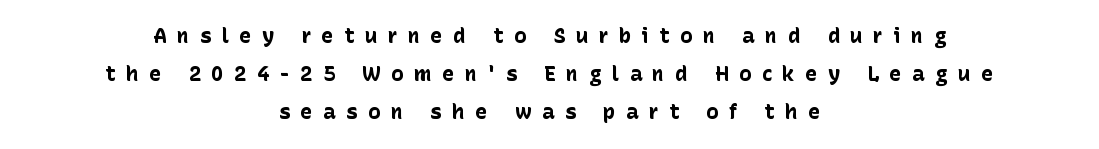
The image shows 21 px bold type, upright; set centered, line spacing 1.81x, unusually wide letter spacing (+0.49 em), not underlined.
